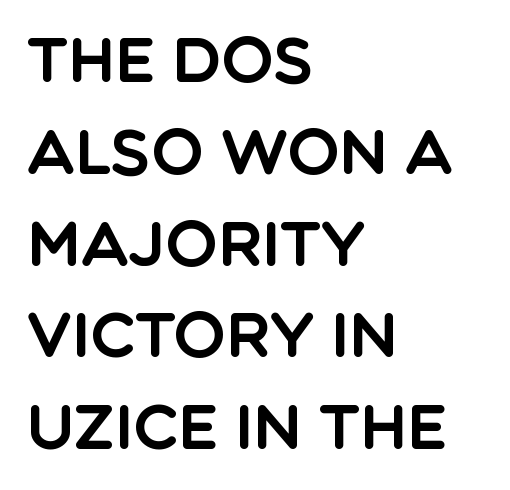
The image shows 62 px sans-serif type, upright; set left-aligned, normal line spacing (1.48x), normal letter spacing, not underlined; a large x-height.
